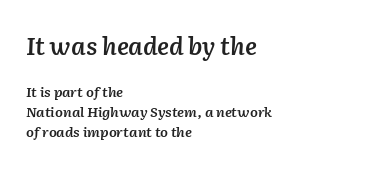
The designer left line spacing at the default. Where is the straight margin? On the left. This sample uses plain, unmodified letter spacing. The zone under the glyphs is completely vacant. The rendering shrinks the type as you move from the upper chunk to the lower.
